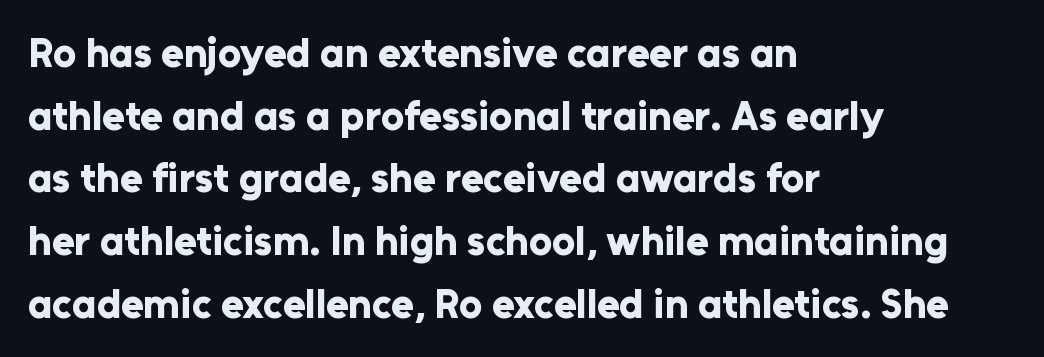
The image shows 41 px bold sans-serif type, upright; set left-aligned, normal line spacing (1.53x), normal letter spacing, not underlined; low stroke contrast and a medium x-height.
